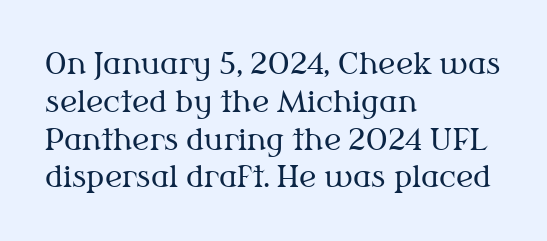
{"serif": "yes", "italic": "no", "bold": "no", "weight": "regular", "width": "normal", "stroke_contrast": "medium", "x_height": "medium", "monospaced": "no", "underline": "no", "align": "left", "line_spacing": "normal", "line_spacing_ratio": 1.26, "letter_spacing": "normal", "letter_spacing_em": 0.0, "glyph_px": 30}
